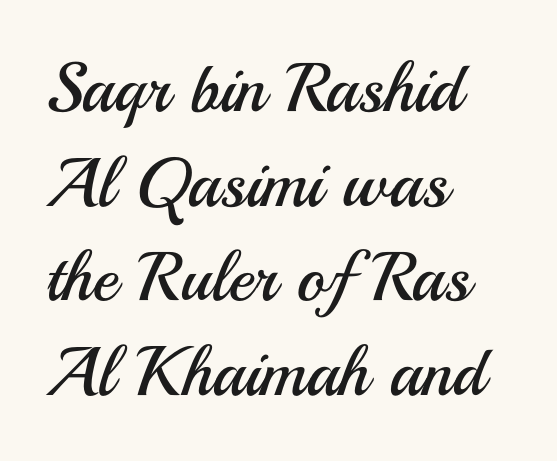
Beneath every word, the page is bare. Character widths vary here, with narrow letters taking less room than wide ones. Typographically, this falls in the sans-serif category. Is the letter spacing exaggerated? No — it looks like the ordinary default.
